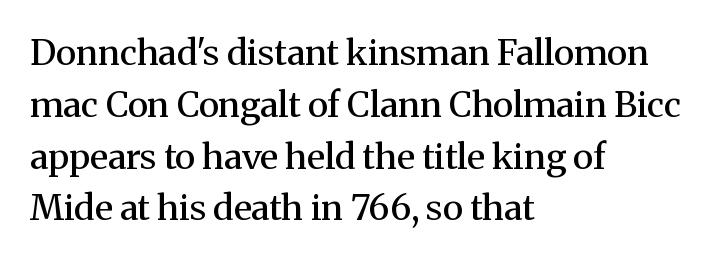
{"serif": "yes", "italic": "no", "bold": "semi", "weight": "semibold", "width": "normal", "stroke_contrast": "medium", "x_height": "medium", "monospaced": "no", "underline": "no", "align": "left", "line_spacing": "normal", "line_spacing_ratio": 1.48, "letter_spacing": "normal", "letter_spacing_em": 0.0, "glyph_px": 35}
